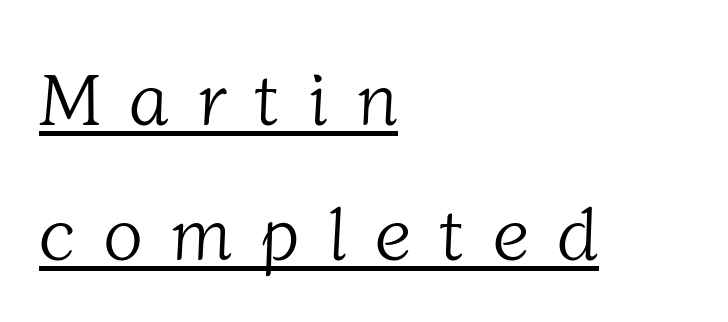
The image shows 74 px light serif type; set left-aligned, line spacing 1.83x, unusually wide letter spacing (+0.38 em), underlined; low stroke contrast and a medium x-height.
